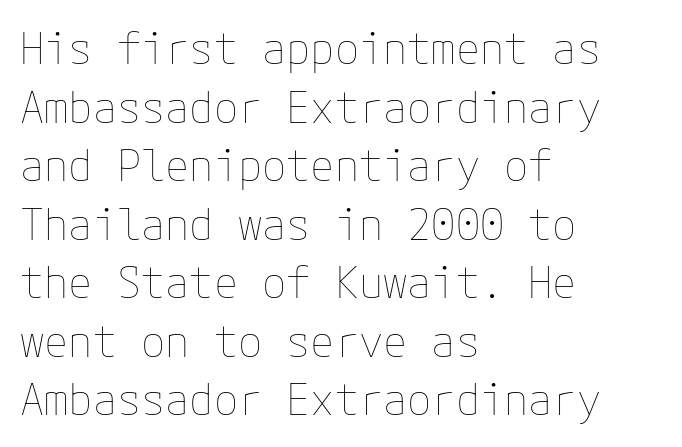
Q: Is the text bold? A: No.
Q: Is the text italic (slanted)? A: No, it is upright.
Q: Is the text underlined? A: No.
Q: How is the paragraph aligned? A: Left-aligned.
Q: Is the spacing between letters normal or unusually wide? A: Normal.
Q: Is the spacing between lines tight, normal or loose? A: Normal.
Q: Width (condensed, normal, or wide)? A: Normal.
Q: Stroke contrast? A: Low.
Q: x-height? A: Medium.
